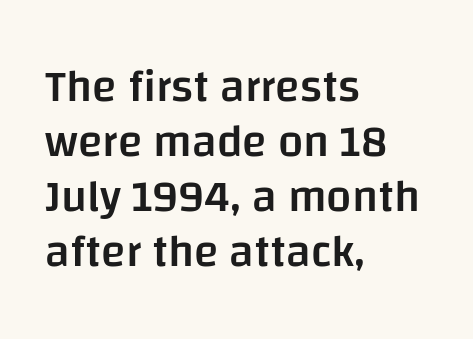
Q: Is the text bold? A: Semi-bold.
Q: Is the text italic (slanted)? A: No, it is upright.
Q: Is the typeface a serif or a sans-serif typeface? A: Sans-serif.
Q: Is the text underlined? A: No.
Q: How is the paragraph aligned? A: Left-aligned.
Q: Is the spacing between letters normal or unusually wide? A: Normal.
Q: Width (condensed, normal, or wide)? A: Normal.
Q: Stroke contrast? A: Low.
Q: x-height? A: Large.
Q: Monospaced? A: No.
